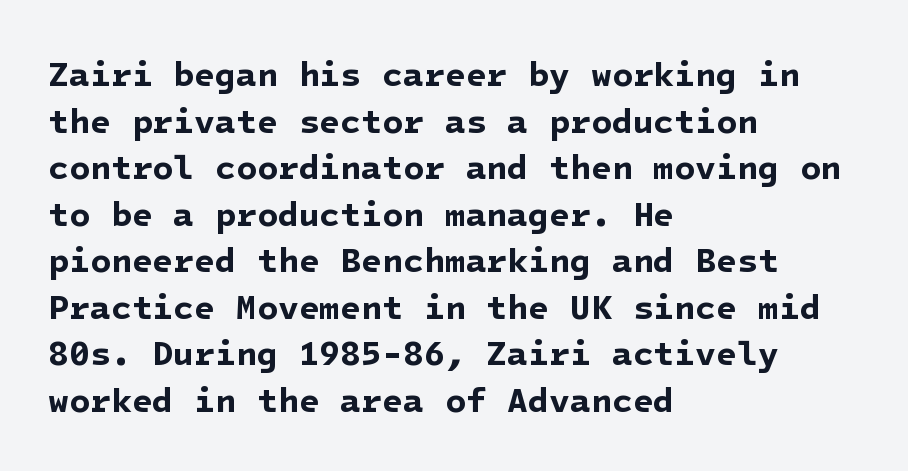
Q: Is the text bold? A: Yes.
Q: Is the typeface a serif or a sans-serif typeface? A: Sans-serif.
Q: Is the text underlined? A: No.
Q: How is the paragraph aligned? A: Left-aligned.
Q: Is the spacing between letters normal or unusually wide? A: Normal.
Q: Is the spacing between lines tight, normal or loose? A: Normal.
Q: Width (condensed, normal, or wide)? A: Normal.
Q: Stroke contrast? A: Low.
Q: x-height? A: Medium.
